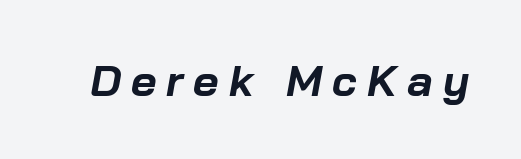
A bare baseline throughout the passage. The face used here is rendered with a markedly widened letterfit. Its strokes are broad and dark, the hallmark of bold type. You could not count columns in this text — the font is proportionally spaced. The lettering tilts uniformly, giving the passage an italic look.
